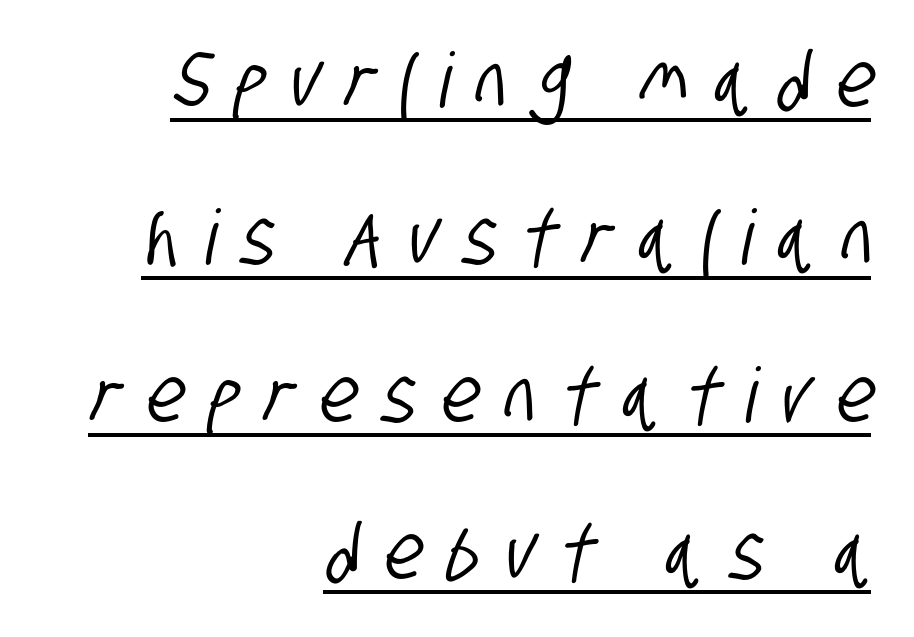
Q: Is the typeface a serif or a sans-serif typeface? A: Sans-serif.
Q: Is the text underlined? A: Yes.
Q: How is the paragraph aligned? A: Right-aligned.
Q: Is the spacing between letters normal or unusually wide? A: Unusually wide.
Q: Is the spacing between lines tight, normal or loose? A: Loose.
Q: Width (condensed, normal, or wide)? A: Condensed.
Q: Stroke contrast? A: Low.
Q: x-height? A: Large.
Q: Monospaced? A: No.
